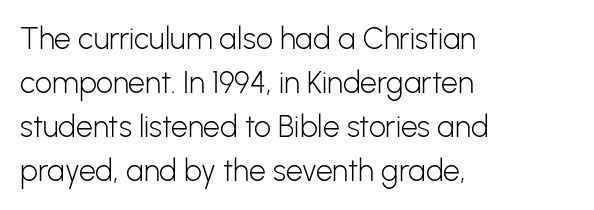
The image shows 30 px light sans-serif type, upright; set left-aligned, normal line spacing (1.47x), normal letter spacing, not underlined; low stroke contrast and a medium x-height.
